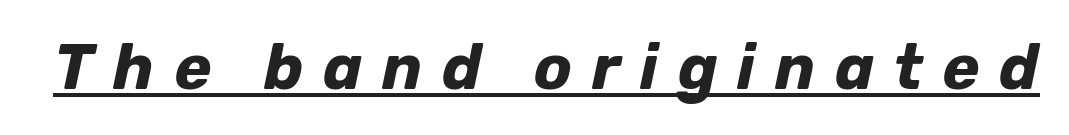
Does the lettering tilt? It does — this is italic. As a designer I'd log this as weight 700, bold. Here the glyphs are tracked loosely, breaking word shapes into spaced letters. The passage shown is typed in a proportional face where columns would drift. The passage shown is underscored from start to finish.
